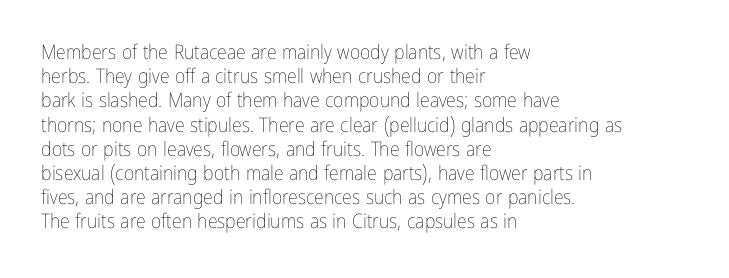
Q: Is the text bold? A: No.
Q: Is the text italic (slanted)? A: No, it is upright.
Q: Is the text underlined? A: No.
Q: How is the paragraph aligned? A: Left-aligned.
Q: Is the spacing between letters normal or unusually wide? A: Normal.
